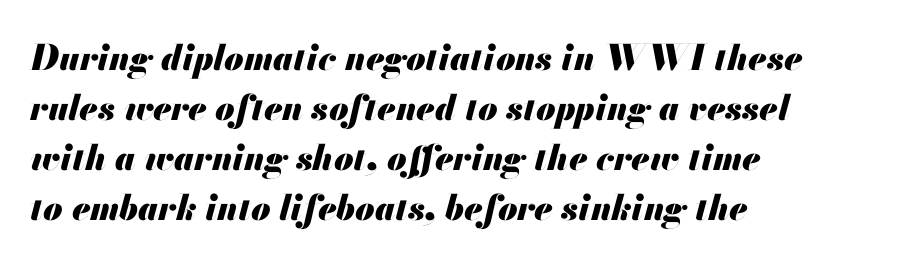
Where is the straight margin? On the left. It's the slanting kind of type. The characters look thick and weighty, a clear bold. The letterforms sit shoulder to shoulder at normal distance. Do the characters align in a grid? No, the font is proportional.
